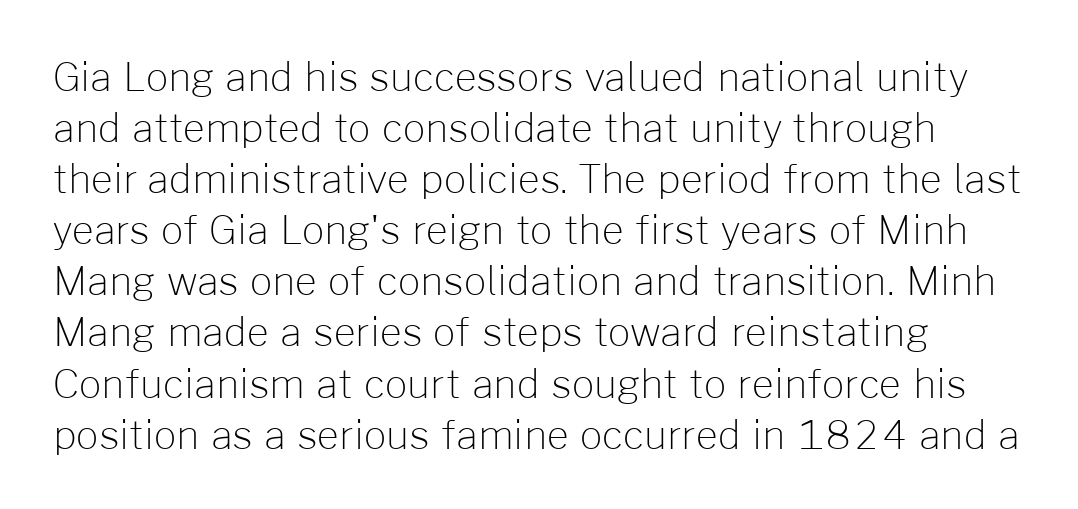
The image shows 39 px light sans-serif type, upright; set normal line spacing (1.31x), normal letter spacing, not underlined; low stroke contrast and a medium x-height.
